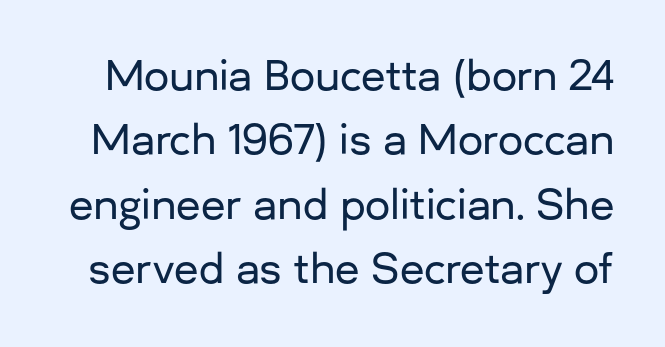
The letterforms sit shoulder to shoulder at normal distance. Ordinary non-slanted type is in use. Is this a fixed-width face? No — the glyphs have proportional, varying widths. Clear beneath every line of the passage.
